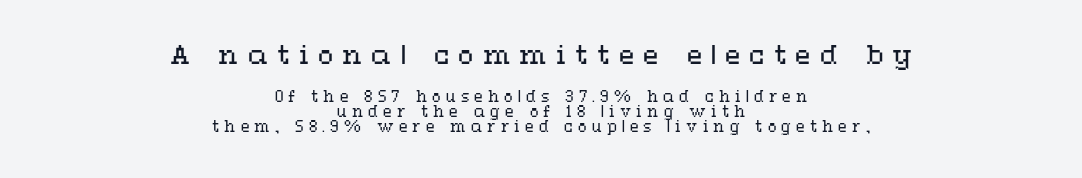
The image shows 25 px text type, upright; set centered, tight line spacing (1.06x), unusually wide letter spacing (+0.37 em), not underlined; the first (top) block is 1.79x larger.
